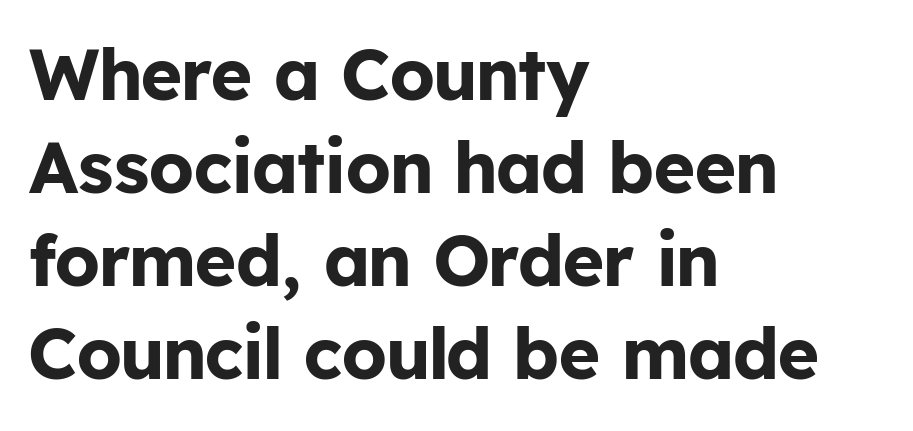
Look at the stroke-to-counter ratio: heavy, a bold. The glyphs are unaccompanied by any horizontal stroke below them. Typeset ragged right — the left edge is the straight one. These lines keep a tight, regular rhythm from letter to letter. Is this a sans? Yes — the strokes have no serifs.
